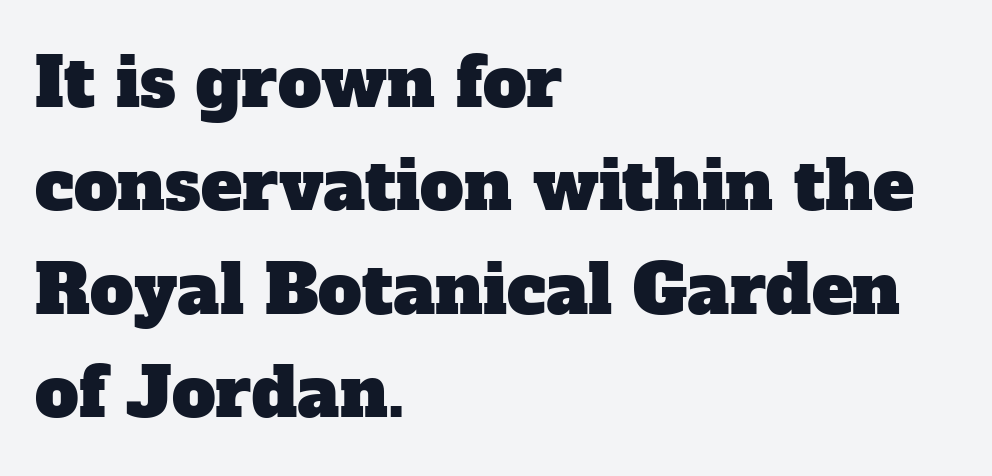
Q: Is the typeface a serif or a sans-serif typeface? A: Serif.
Q: Is the text underlined? A: No.
Q: How is the paragraph aligned? A: Left-aligned.
Q: Is the spacing between letters normal or unusually wide? A: Normal.
Q: Is the spacing between lines tight, normal or loose? A: Normal.
Q: Width (condensed, normal, or wide)? A: Normal.
Q: Stroke contrast? A: Low.
Q: x-height? A: Medium.
Q: Monospaced? A: No.
